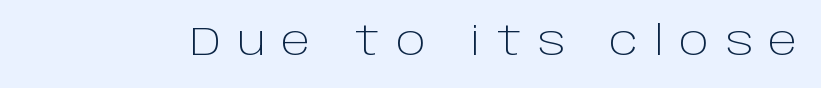
The image shows 40 px light sans-serif type, upright; set unusually wide letter spacing (+0.39 em), not underlined; low stroke contrast and a large x-height.
